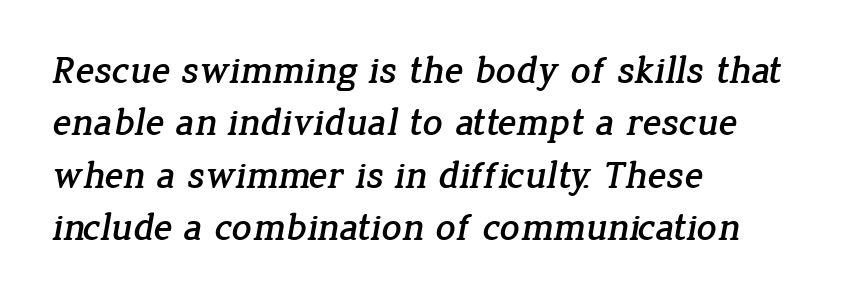
The space directly below the letters is spotless. Students, observe: this is what conventionally led text looks like. The face used here is seriffed, in the tradition of book romans. The rendering uses natural spacing where letterforms have individual widths. The rag falls on the right side of this text block. Students, note that the glyphs here touch the page at normal intervals.
